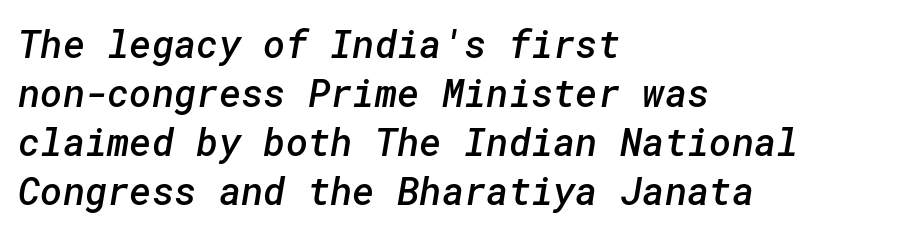
The image shows 38 px semibold sans-serif type; set left-aligned, normal line spacing (1.29x), normal letter spacing, not underlined; low stroke contrast and a medium x-height.
